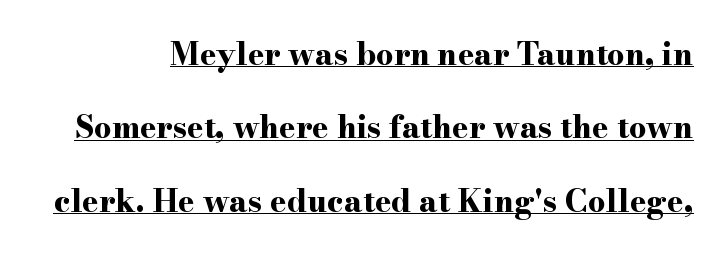
What decoration does the sample have? An underline. The font family rendered here belongs to the serif group. These lines are rendered in a variable-pitch font. These lines carry a lot of weight — the face is fully bold.
